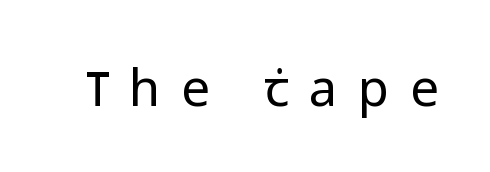
Q: Is the text bold? A: No.
Q: Is the text italic (slanted)? A: No, it is upright.
Q: Is the typeface a serif or a sans-serif typeface? A: Sans-serif.
Q: Is the text underlined? A: No.
Q: Is the spacing between letters normal or unusually wide? A: Unusually wide.
Q: Width (condensed, normal, or wide)? A: Normal.
Q: Stroke contrast? A: Low.
Q: x-height? A: Medium.
Q: Monospaced? A: No.
